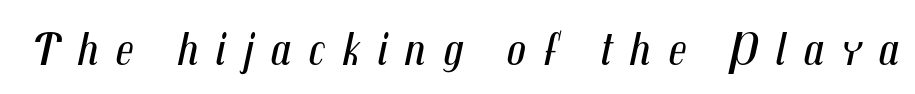
{"italic": "yes", "lean": "right", "slant_degrees": 12, "bold": "no", "weight": "regular", "width": "condensed", "stroke_contrast": "medium", "x_height": "medium", "monospaced": "no", "underline": "no", "letter_spacing": "wide", "letter_spacing_em": 0.35, "glyph_px": 48}
